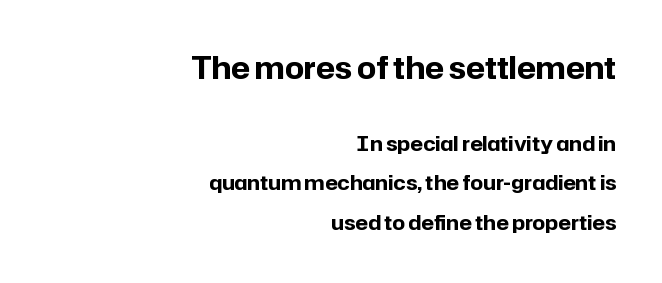
Q: Is the text bold? A: Yes.
Q: Is the text italic (slanted)? A: No, it is upright.
Q: Is the typeface a serif or a sans-serif typeface? A: Sans-serif.
Q: Is the text underlined? A: No.
Q: How is the paragraph aligned? A: Right-aligned.
Q: Is the spacing between letters normal or unusually wide? A: Normal.
Q: Is the spacing between lines tight, normal or loose? A: Loose.
Q: Which block of text is set in a larger size, the first (top) or the second (bottom)? A: The first (top) one.
Q: Width (condensed, normal, or wide)? A: Normal.
Q: Stroke contrast? A: Low.
Q: x-height? A: Medium.
Q: Monospaced? A: No.
